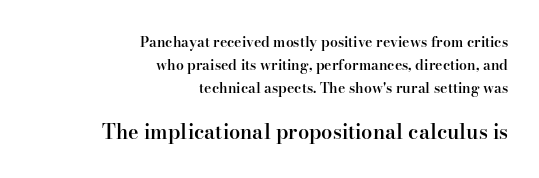
The image shows 20 px text type, upright; set right-aligned, normal line spacing (1.64x), normal letter spacing, not underlined; the second (bottom) block is 1.43x larger.
